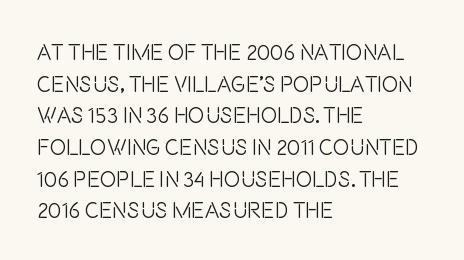
The image shows 22 px text type, upright; set left-aligned, normal line spacing (1.44x), normal letter spacing, not underlined.
